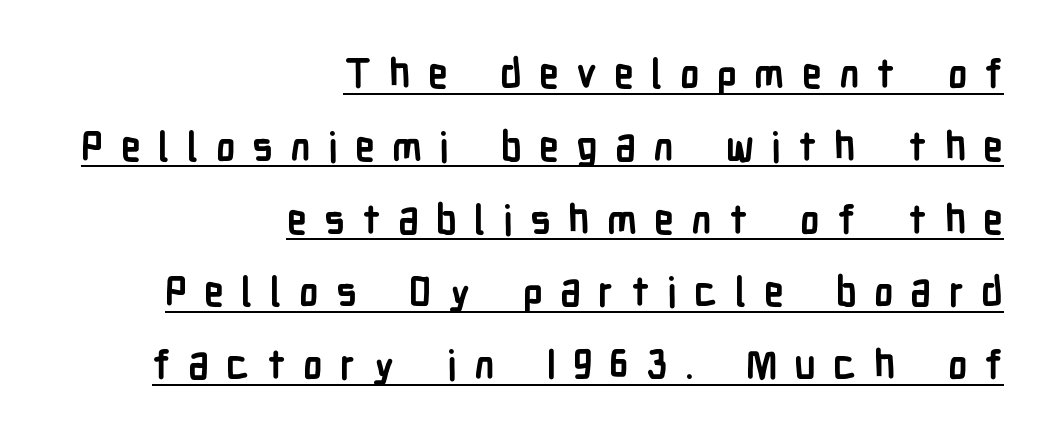
{"serif": "no", "italic": "no", "bold": "yes", "weight": "semibold", "width": "condensed", "stroke_contrast": "low", "x_height": "medium", "monospaced": "no", "underline": "yes", "align": "right", "line_spacing_ratio": 1.82, "letter_spacing": "wide", "letter_spacing_em": 0.43, "glyph_px": 40}
